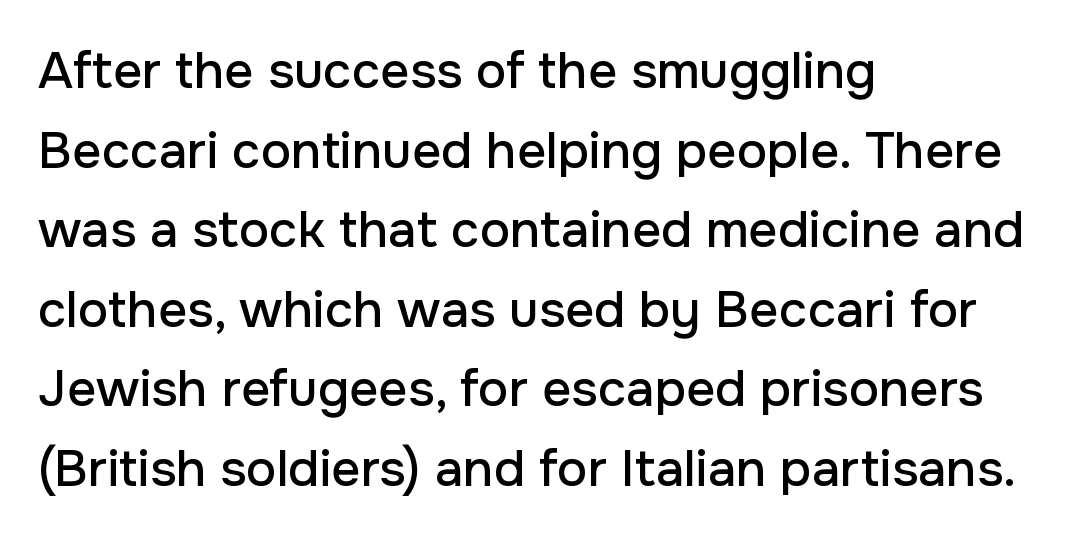
{"serif": "no", "italic": "no", "width": "normal", "stroke_contrast": "low", "x_height": "medium", "monospaced": "no", "underline": "no", "align": "left", "line_spacing": "normal", "line_spacing_ratio": 1.56, "letter_spacing": "normal", "letter_spacing_em": 0.0, "glyph_px": 51}
